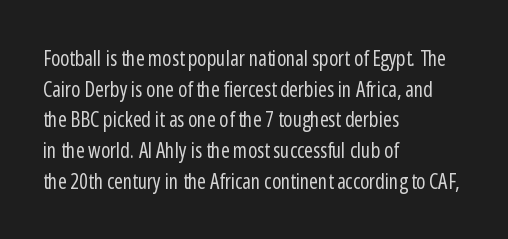
The strip under each line holds only bare page. The lines in this sample share a left origin and differ only in where they stop. The block of text has a typical density, with ordinary space between rows. A typesetter would call this zero additional tracking. Each stroke keeps to a modest, everyday thickness or less. Style check: upright.
